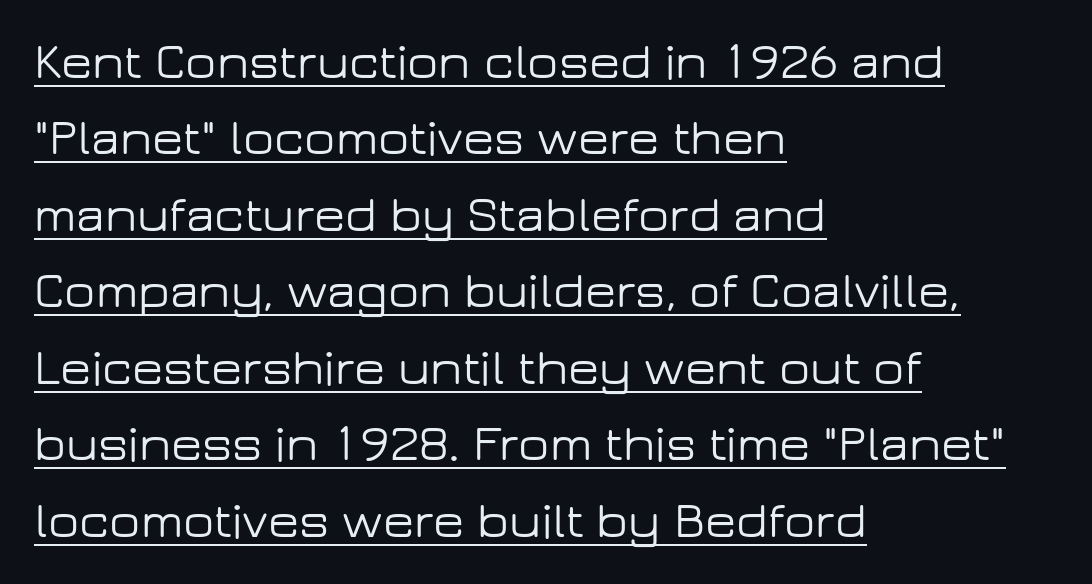
Q: Is the text italic (slanted)? A: No, it is upright.
Q: Is the typeface a serif or a sans-serif typeface? A: Sans-serif.
Q: Is the text underlined? A: Yes.
Q: How is the paragraph aligned? A: Left-aligned.
Q: Is the spacing between letters normal or unusually wide? A: Normal.
Q: Is the spacing between lines tight, normal or loose? A: Normal.
Q: Width (condensed, normal, or wide)? A: Wide.
Q: Stroke contrast? A: Low.
Q: x-height? A: Medium.
Q: Monospaced? A: No.
